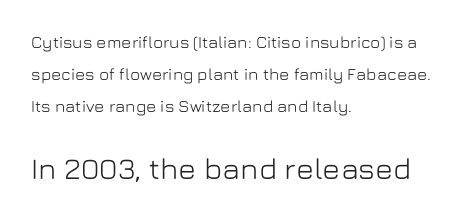
The text block is weighted toward the left margin, trailing off unevenly rightward. Character size in the trailing block exceeds that of the leading block. Proportional: the letters do not fall into vertical columns. In terms of letterspacing, this is plain default setting. Does the type have serifs? No, each stem ends abruptly.
